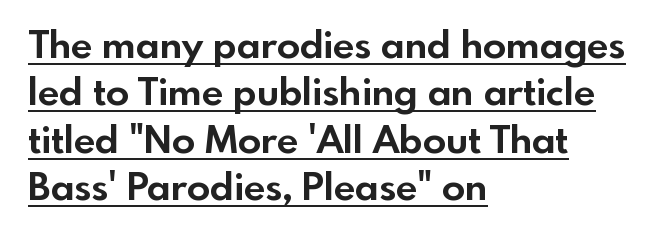
The image shows 38 px bold sans-serif type, upright; set left-aligned, normal line spacing (1.25x), normal letter spacing, underlined; a small x-height.
